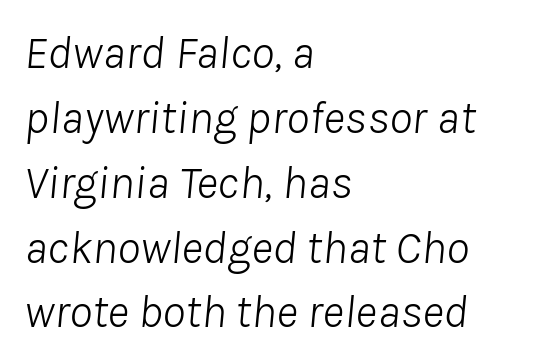
The image shows 47 px light type, italic (leaning right); set left-aligned, normal line spacing (1.38x), normal letter spacing, not underlined; low stroke contrast and a medium x-height.
